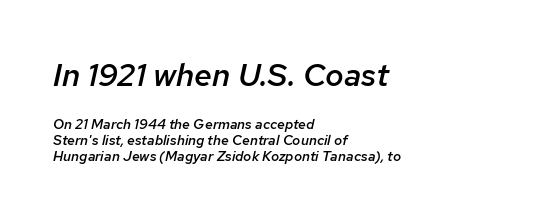
The image shows 32 px semibold type, italic (leaning right); set left-aligned, tight line spacing (1.12x), normal letter spacing, not underlined; the first (top) block is 2.29x larger; low stroke contrast and a medium x-height.
